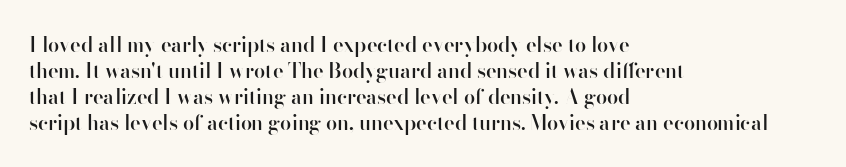
The image shows 20 px text type, upright; set left-aligned, normal line spacing (1.3x), normal letter spacing, not underlined.
